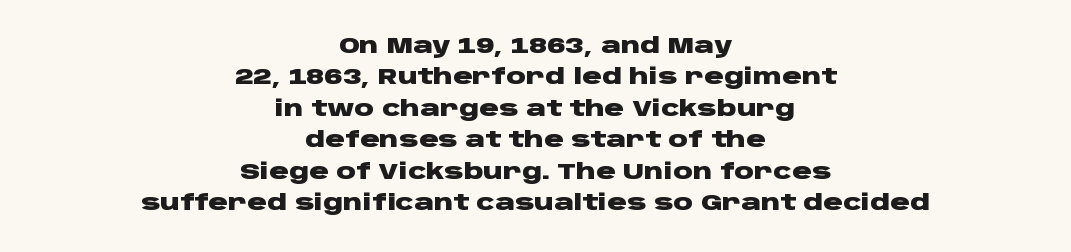
{"italic": "no", "bold": "yes", "underline": "no", "align": "center", "line_spacing": "normal", "line_spacing_ratio": 1.43, "letter_spacing": "normal", "letter_spacing_em": 0.0, "glyph_px": 22}
